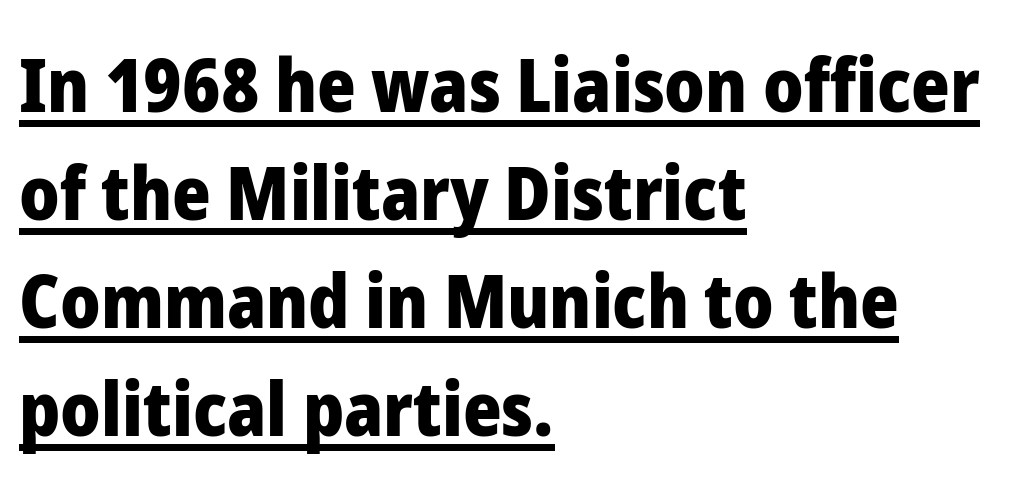
{"serif": "no", "italic": "no", "bold": "yes", "weight": "heavy", "width": "normal", "stroke_contrast": "low", "x_height": "medium", "monospaced": "no", "underline": "yes", "align": "left", "line_spacing": "normal", "line_spacing_ratio": 1.46, "letter_spacing": "normal", "letter_spacing_em": 0.0, "glyph_px": 74}
